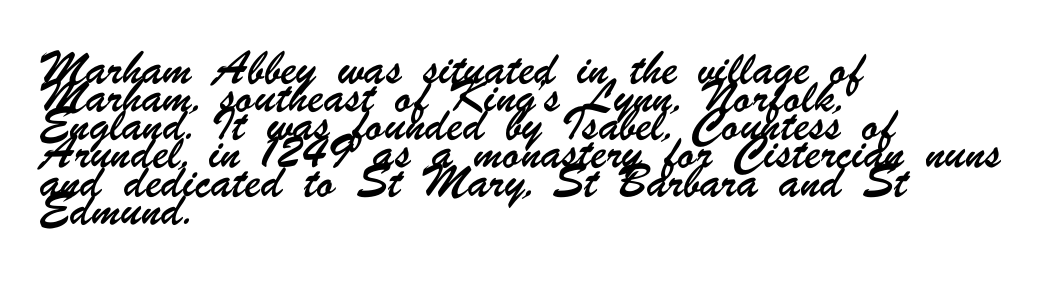
Q: Is the text underlined? A: No.
Q: How is the paragraph aligned? A: Left-aligned.
Q: Is the spacing between letters normal or unusually wide? A: Normal.
Q: Is the spacing between lines tight, normal or loose? A: Normal.
